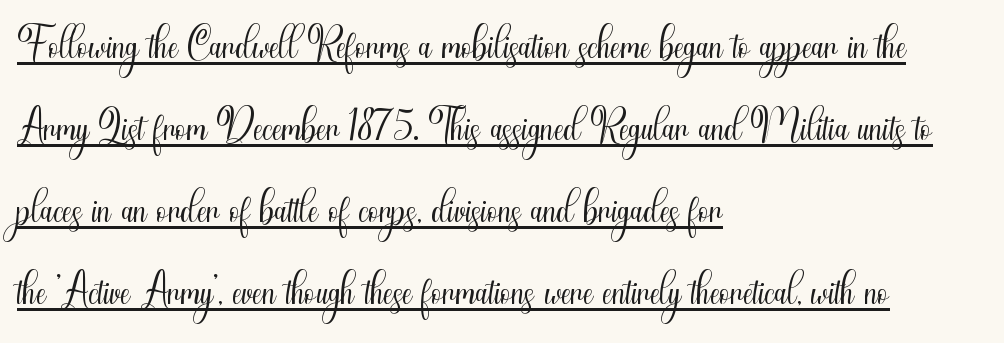
Is the letter spacing exaggerated? No — it looks like the ordinary default. This sample keeps an unexceptional amount of space between lines. The setting favours the left margin, as ordinary paragraphs usually do.
